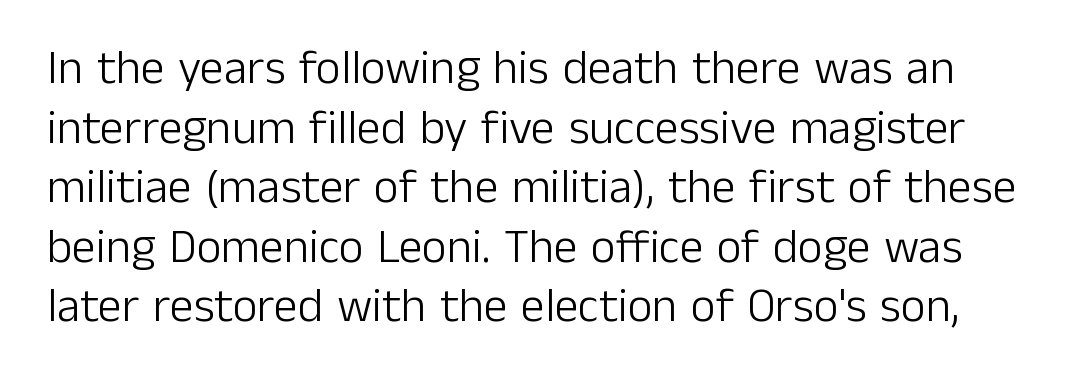
{"serif": "no", "italic": "no", "bold": "no", "weight": "light", "width": "normal", "stroke_contrast": "low", "x_height": "medium", "monospaced": "no", "underline": "no", "line_spacing_ratio": 1.24, "letter_spacing": "normal", "letter_spacing_em": 0.0, "glyph_px": 48}
